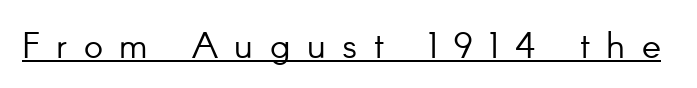
The passage shown is typeset with a sans-serif family. A typographer would call this underscored text. The lettering stays uniformly vertical, giving the passage a roman look. Words appear elongated and porous because spacing is wide. Looks like regular typesetting: each glyph gets only the width it needs.
